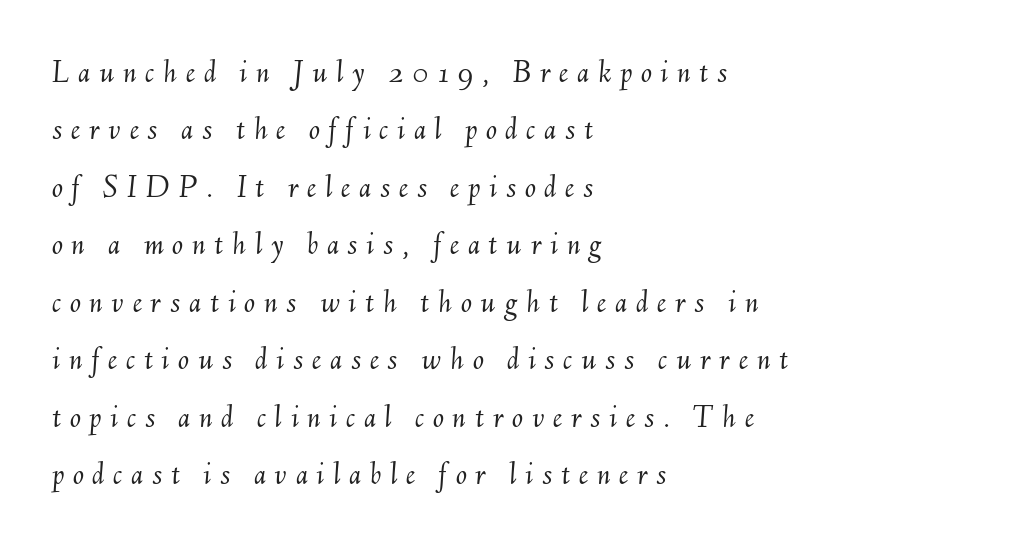
The image shows 33 px light type, italic (leaning right); set left-aligned, line spacing 1.74x, unusually wide letter spacing (+0.26 em), not underlined; medium stroke contrast and a small x-height.
